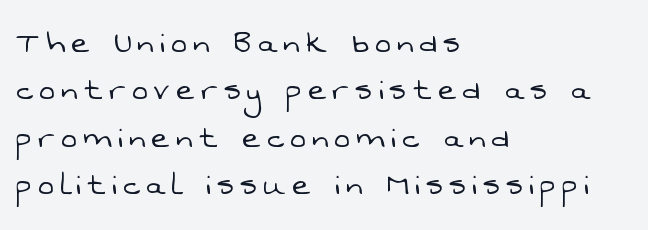
Q: Is the text bold? A: No.
Q: Is the typeface a serif or a sans-serif typeface? A: Sans-serif.
Q: Is the text underlined? A: No.
Q: How is the paragraph aligned? A: Left-aligned.
Q: Is the spacing between lines tight, normal or loose? A: Normal.
Q: Width (condensed, normal, or wide)? A: Normal.
Q: Stroke contrast? A: Low.
Q: x-height? A: Medium.
Q: Monospaced? A: No.
